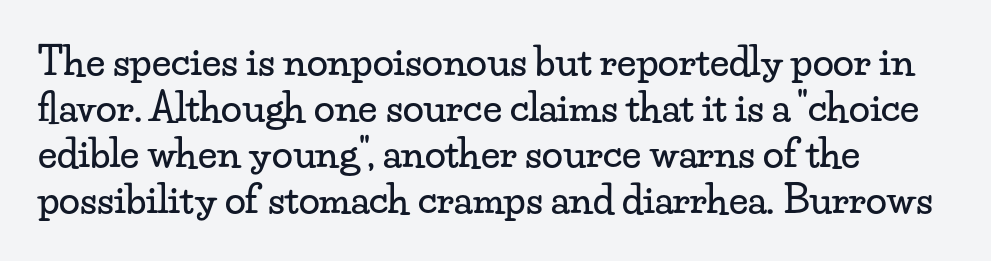
The image shows 38 px wide serif type, upright; set left-aligned, line spacing 1.21x, normal letter spacing, not underlined; low stroke contrast and a small x-height.
